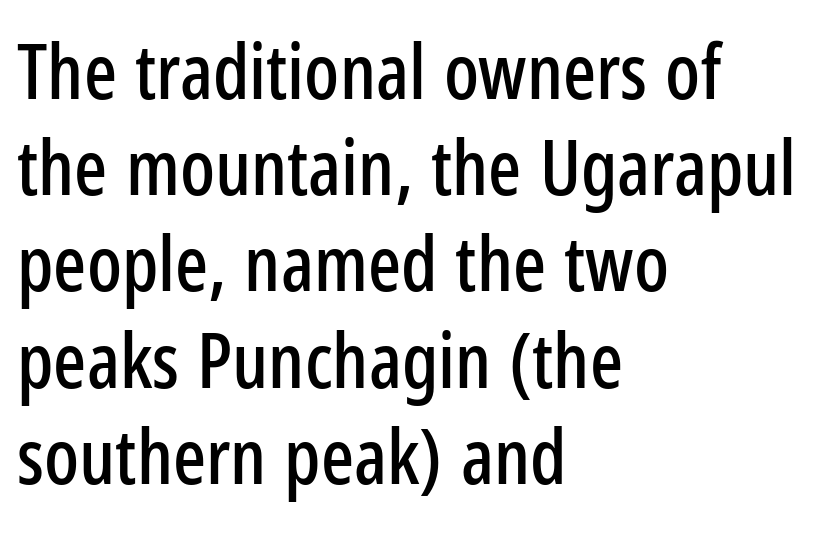
{"serif": "no", "italic": "no", "width": "condensed", "stroke_contrast": "low", "x_height": "medium", "monospaced": "no", "underline": "no", "align": "left", "line_spacing": "normal", "line_spacing_ratio": 1.25, "letter_spacing": "normal", "letter_spacing_em": 0.0, "glyph_px": 77}
